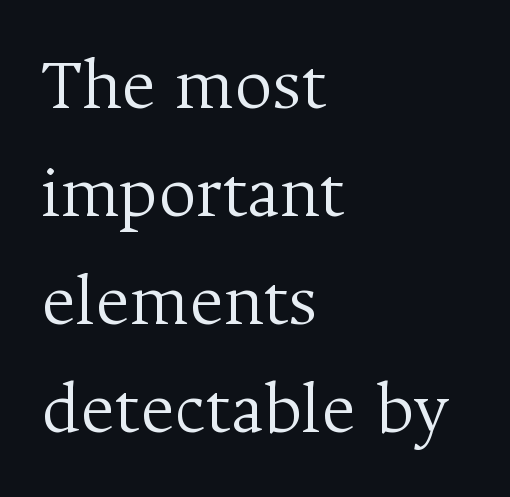
{"serif": "yes", "italic": "no", "bold": "no", "weight": "light", "width": "normal", "stroke_contrast": "medium", "x_height": "medium", "monospaced": "no", "underline": "no", "align": "left", "line_spacing": "normal", "line_spacing_ratio": 1.46, "letter_spacing": "normal", "letter_spacing_em": 0.0, "glyph_px": 74}
